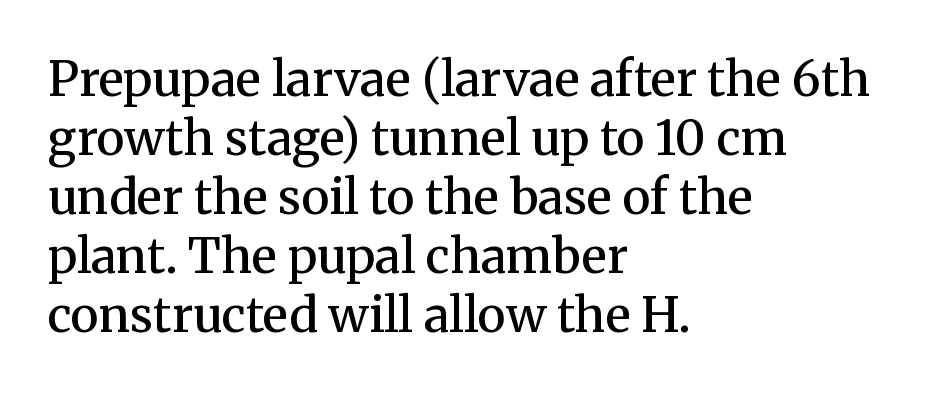
{"serif": "yes", "italic": "no", "bold": "semi", "weight": "semibold", "width": "normal", "stroke_contrast": "medium", "x_height": "medium", "monospaced": "no", "underline": "no", "align": "left", "line_spacing_ratio": 1.23, "letter_spacing": "normal", "letter_spacing_em": 0.0, "glyph_px": 48}
